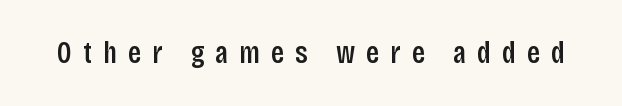
The image shows 31 px semibold, condensed sans-serif type, upright; set unusually wide letter spacing (+0.36 em), not underlined; low stroke contrast and a large x-height.
